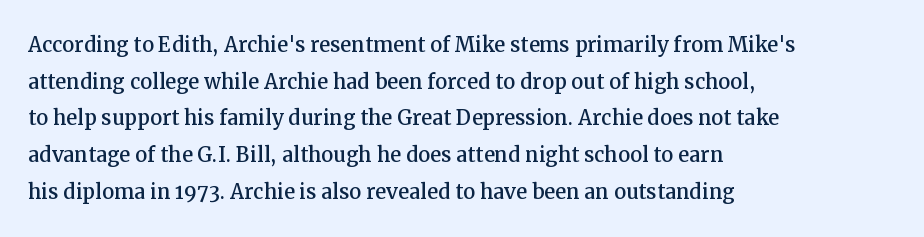
{"italic": "no", "underline": "no", "align": "left", "line_spacing": "normal", "line_spacing_ratio": 1.36, "letter_spacing": "normal", "letter_spacing_em": 0.0, "glyph_px": 27}
